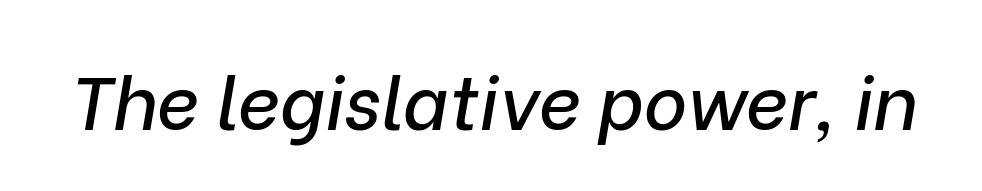
{"italic": "yes", "lean": "right", "slant_degrees": 9, "width": "normal", "stroke_contrast": "low", "x_height": "medium", "monospaced": "no", "underline": "no", "letter_spacing": "normal", "letter_spacing_em": 0.0, "glyph_px": 74}
